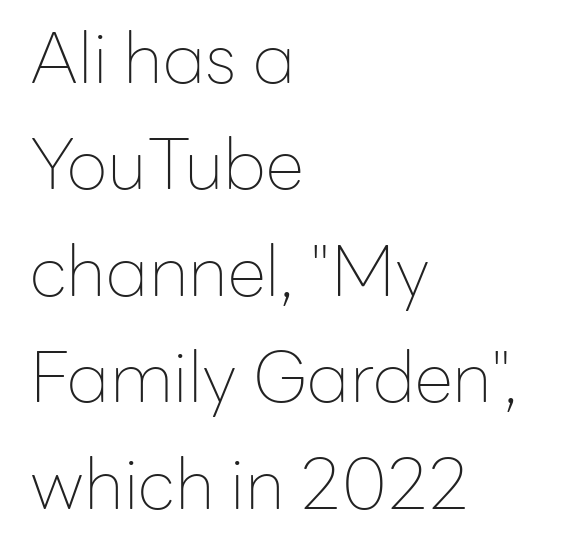
The image shows 70 px thin sans-serif type, upright; set left-aligned, normal line spacing (1.52x), normal letter spacing, not underlined; low stroke contrast and a medium x-height.
